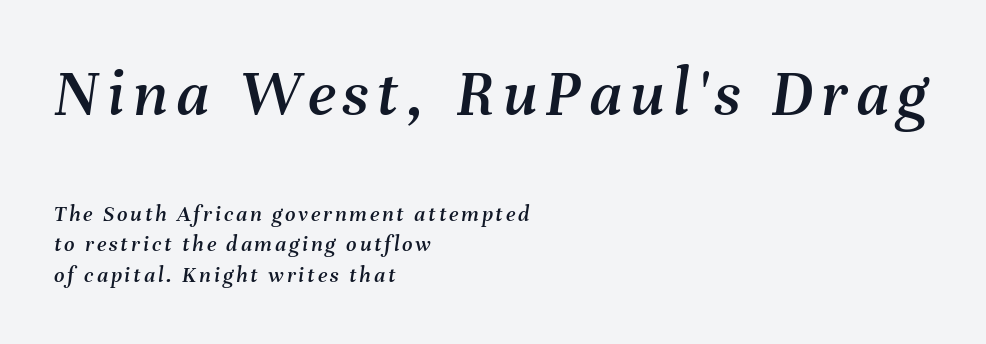
Any mark beneath the type? The region is blank. Compared with ordinary roman type, these characters are visibly tilted. A classic flush-left, rag-right setting is used for this passage. Regarding leading, the lines here are spaced in the standard way.
